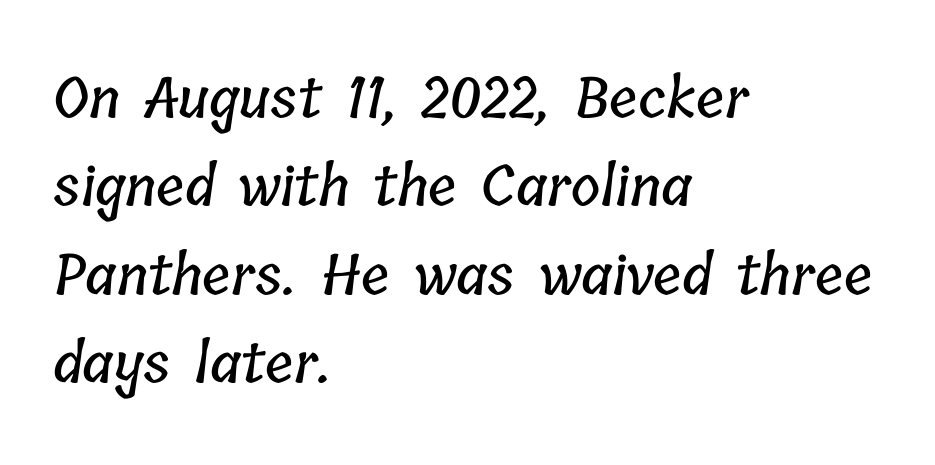
The face used here is rendered with its standard letterfit. How would I describe the line gaps? Plain and ordinary. Any mark beneath the type? The region is blank. The rendering uses natural spacing where letterforms have individual widths.
